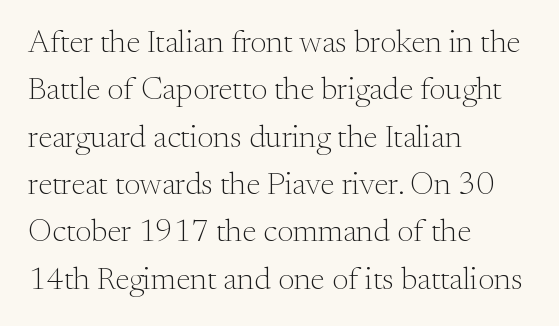
Font category for this specimen: serif. No extra ink here — the face is not bold. The face used here is proportionally spaced, like ordinary book or web type. Does the lettering tilt? It doesn't — this is upright. One glance says typical: line gaps are just what's usual.
